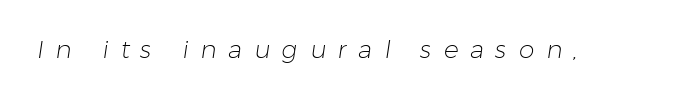
The image shows 25 px text type; set unusually wide letter spacing (+0.47 em), not underlined.
